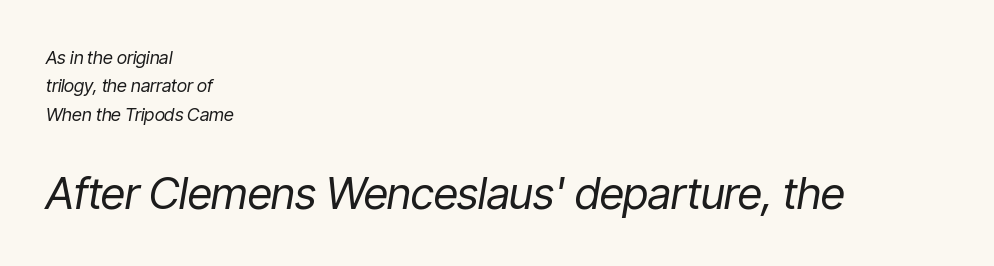
Q: Is the text bold? A: No.
Q: Is the text italic (slanted)? A: Yes, it leans right by about 9 degrees.
Q: Is the text underlined? A: No.
Q: How is the paragraph aligned? A: Left-aligned.
Q: Is the spacing between letters normal or unusually wide? A: Normal.
Q: Is the spacing between lines tight, normal or loose? A: Normal.
Q: Which block of text is set in a larger size, the first (top) or the second (bottom)? A: The second (bottom) one.
Q: Width (condensed, normal, or wide)? A: Condensed.
Q: Stroke contrast? A: Low.
Q: x-height? A: Medium.
Q: Monospaced? A: No.
